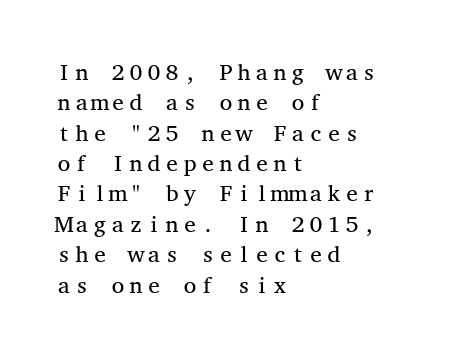
The space directly below the letters is spotless. Caption: standard tracking, unaltered. Vertically, the passage feels balanced, rows spaced as you'd expect. Does the lettering tilt? It doesn't — this is upright.
